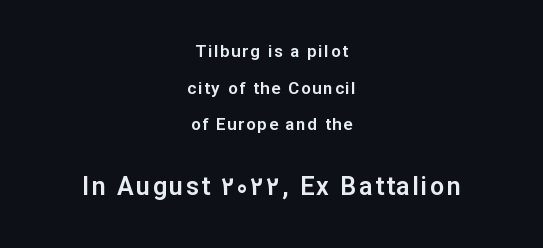
The image shows 25 px text type, upright; set centered, loose line spacing (2.15x), not underlined; the second (bottom) block is 1.47x larger.
